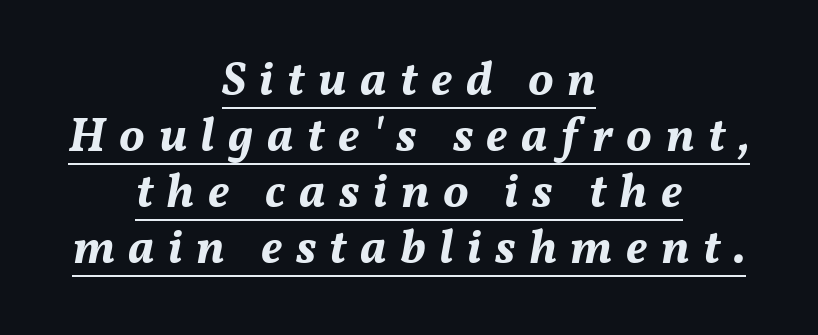
The image shows 48 px bold type, italic (leaning right); set centered, line spacing 1.17x, unusually wide letter spacing (+0.28 em), underlined; medium stroke contrast and a medium x-height.
